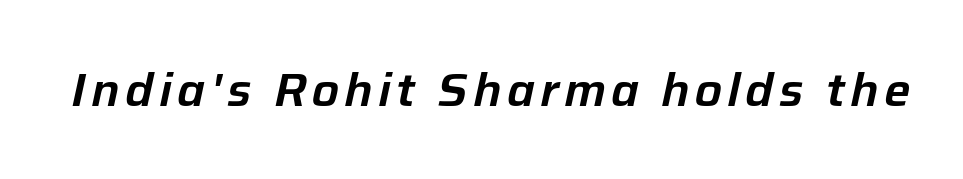
The image shows 47 px text type, italic (leaning right); set not underlined; low stroke contrast and a medium x-height.
